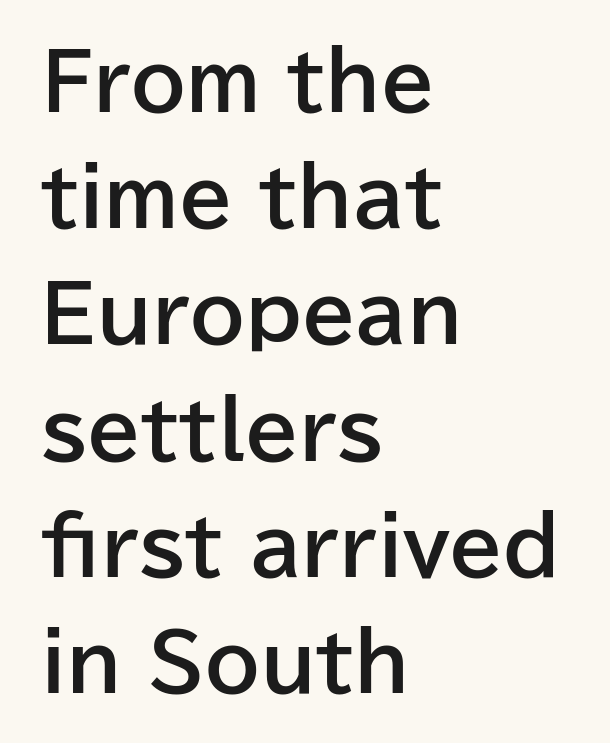
The image shows 78 px bold sans-serif type, upright; set left-aligned, normal line spacing (1.49x), normal letter spacing, not underlined; low stroke contrast and a medium x-height.
